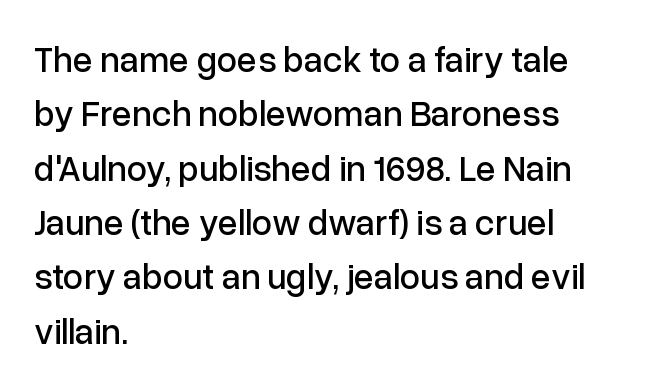
The image shows 36 px sans-serif type, upright; set left-aligned, normal line spacing (1.51x), normal letter spacing, not underlined; low stroke contrast and a medium x-height.
